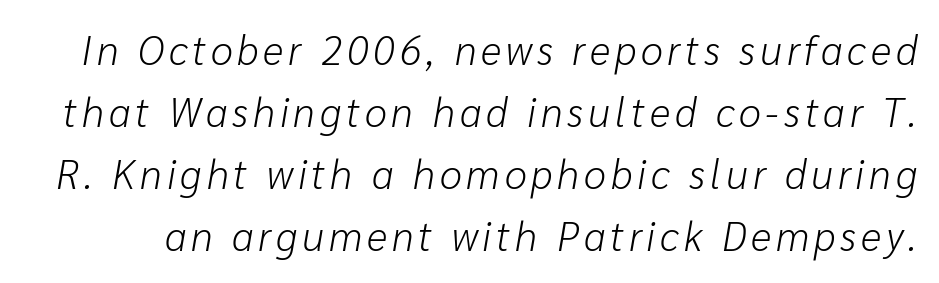
Q: Is the text bold? A: No.
Q: Is the text italic (slanted)? A: Yes, it leans right by about 10 degrees.
Q: Is the text underlined? A: No.
Q: Is the spacing between lines tight, normal or loose? A: Normal.
Q: Width (condensed, normal, or wide)? A: Normal.
Q: Stroke contrast? A: Low.
Q: x-height? A: Medium.
Q: Monospaced? A: No.
